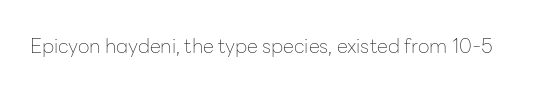
{"italic": "no", "bold": "no", "underline": "no", "letter_spacing": "normal", "letter_spacing_em": 0.0, "glyph_px": 20}
